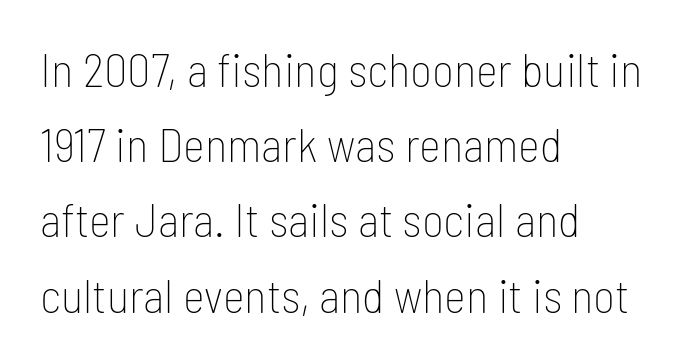
{"serif": "no", "italic": "no", "bold": "no", "weight": "thin", "width": "condensed", "stroke_contrast": "low", "x_height": "medium", "monospaced": "no", "underline": "no", "align": "left", "line_spacing": "normal", "line_spacing_ratio": 1.6, "letter_spacing": "normal", "letter_spacing_em": 0.0, "glyph_px": 47}
